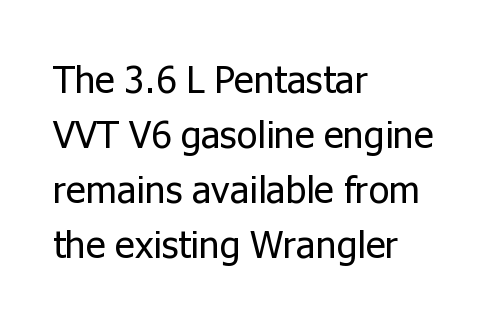
{"serif": "no", "italic": "no", "bold": "no", "weight": "regular", "width": "normal", "stroke_contrast": "low", "x_height": "medium", "monospaced": "no", "underline": "no", "align": "left", "line_spacing": "normal", "line_spacing_ratio": 1.45, "letter_spacing": "normal", "letter_spacing_em": 0.0, "glyph_px": 38}
